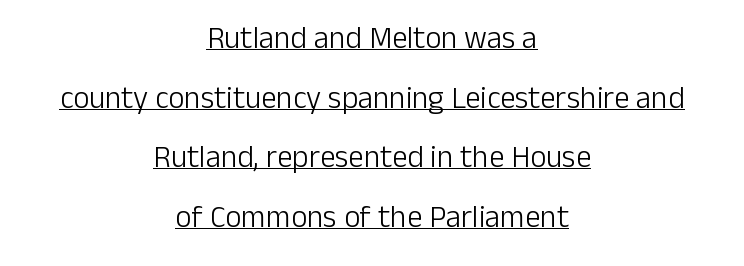
Serifs: no, the terminals of the letterforms are clean. Compared with undecorated copy, this sample adds a rule below the words. Stems and bowls with no extra thickness — not bold. Spacing between characters is what you'd get straight out of the box. The lines are spread far apart with generous leading. Visually the block forms a symmetrical silhouette, jagged on both flanks.
